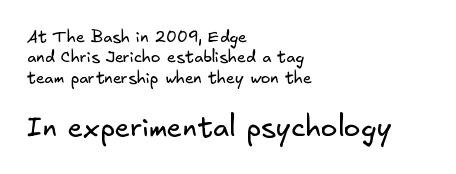
Weight: regular or lighter. Regular leading. Nope, no serifs anywhere on these letters. In terms of letterspacing, this is plain default setting. Type size steps up from the first block to the second.
